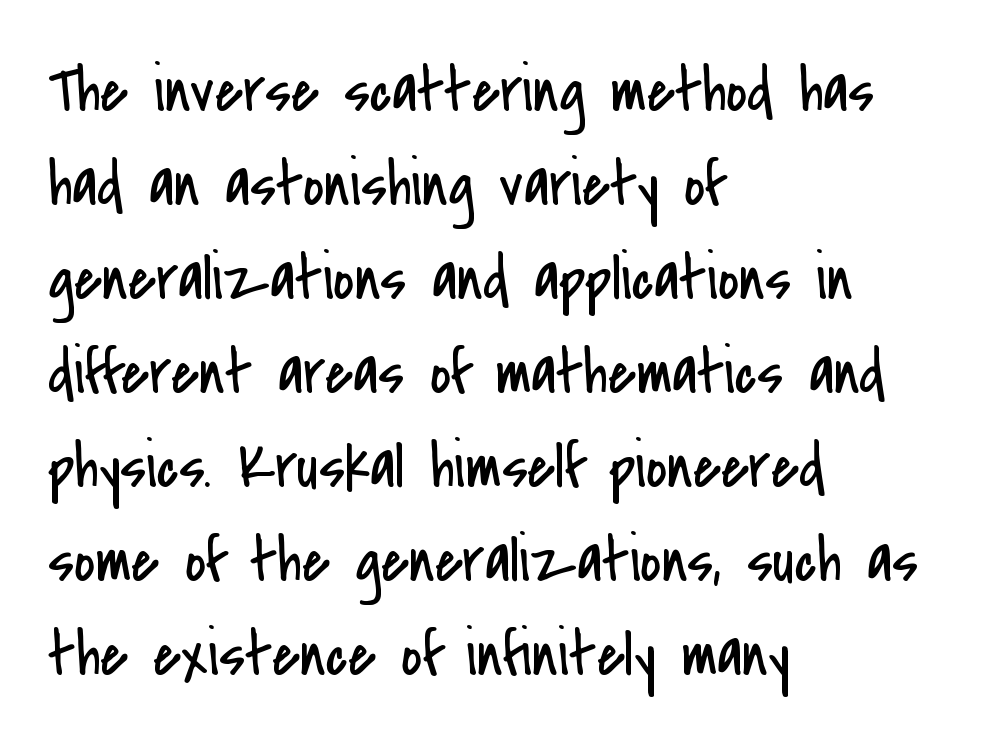
The image shows 64 px regular-weight, condensed sans-serif type, upright; set left-aligned, normal line spacing (1.47x), normal letter spacing, not underlined; low stroke contrast and a small x-height.
